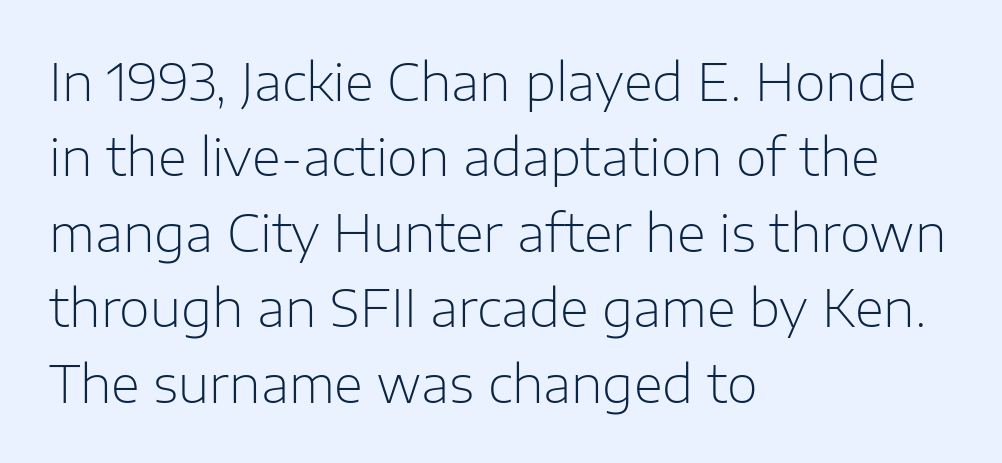
The image shows 50 px light sans-serif type, upright; set left-aligned, normal line spacing (1.51x), normal letter spacing, not underlined; low stroke contrast and a medium x-height.
